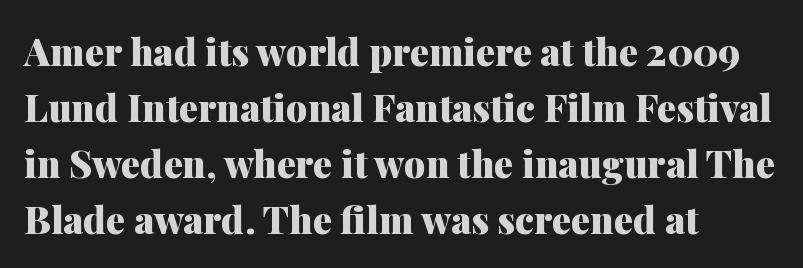
The string is rendered with underlining switched off. This sample has the flowing, uneven cadence of proportional lettering. The letters are bold, with thick, heavy strokes. The font family rendered here belongs to the serif group. Do the letters lean? They stand straight. The leading is moderate, giving the passage an even texture.
